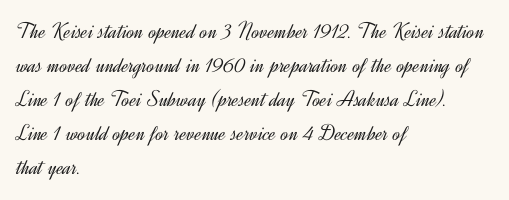
Stem width sits at or under what a default text font uses. Horizontally, the lines are justified to the leading edge only. This sample keeps an unexceptional amount of space between lines. The space beneath each line is pristine and unruled. There is no visible air inserted between adjacent glyphs.
